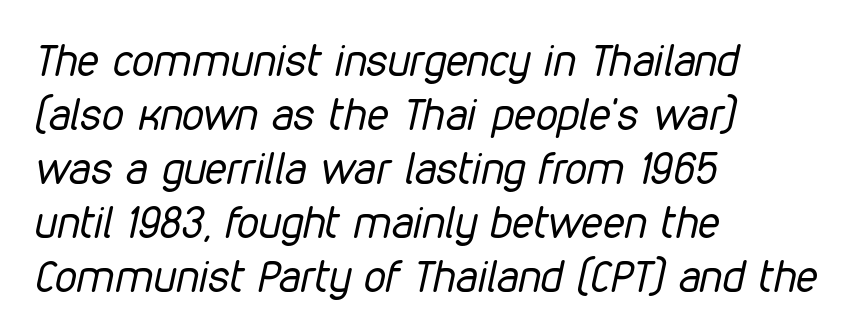
{"italic": "yes", "lean": "right", "slant_degrees": 12, "bold": "no", "weight": "regular", "width": "condensed", "stroke_contrast": "low", "x_height": "medium", "monospaced": "no", "underline": "no", "align": "left", "line_spacing_ratio": 1.23, "letter_spacing": "normal", "letter_spacing_em": 0.0, "glyph_px": 44}
